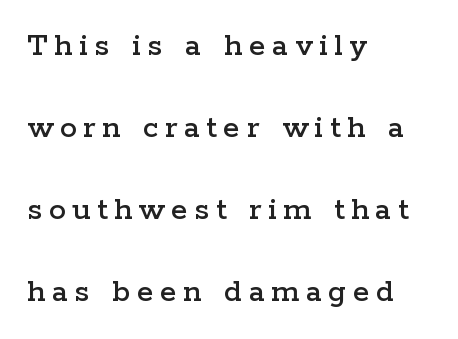
{"serif": "yes", "italic": "no", "width": "wide", "stroke_contrast": "low", "x_height": "medium", "monospaced": "no", "underline": "no", "align": "left", "line_spacing": "loose", "line_spacing_ratio": 2.41, "glyph_px": 34}
